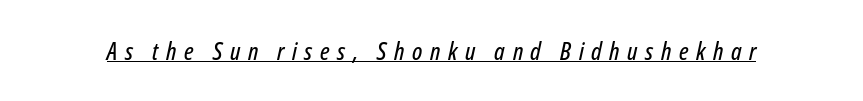
Q: Is the text italic (slanted)? A: Yes, it leans right by about 12 degrees.
Q: Is the text underlined? A: Yes.
Q: Is the spacing between letters normal or unusually wide? A: Unusually wide.
